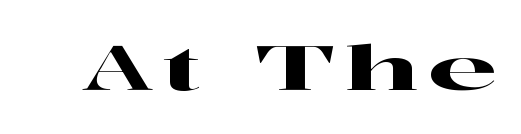
The image shows 62 px wide serif type, upright; set not underlined; high stroke contrast and a medium x-height.
